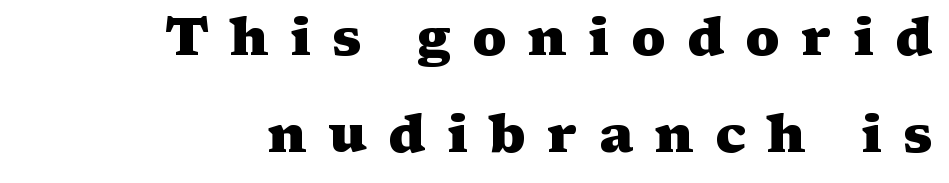
{"serif": "yes", "italic": "no", "bold": "yes", "weight": "heavy", "width": "wide", "stroke_contrast": "medium", "x_height": "medium", "monospaced": "no", "underline": "no", "align": "right", "line_spacing_ratio": 1.83, "letter_spacing": "wide", "letter_spacing_em": 0.4, "glyph_px": 53}
